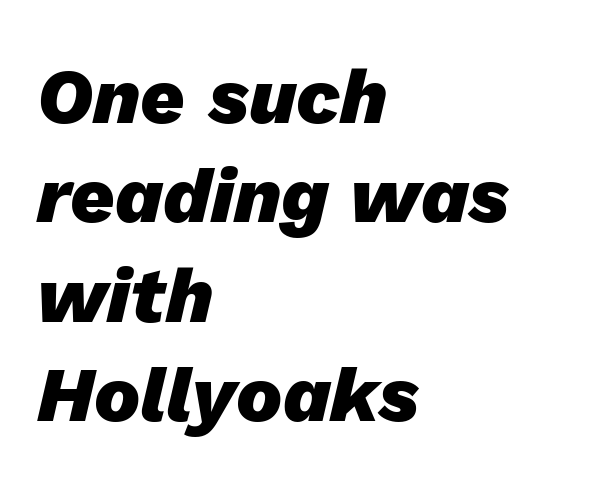
Q: Is the text bold? A: Yes.
Q: Is the text italic (slanted)? A: Yes, it leans right by about 13 degrees.
Q: Is the text underlined? A: No.
Q: How is the paragraph aligned? A: Left-aligned.
Q: Is the spacing between letters normal or unusually wide? A: Normal.
Q: Is the spacing between lines tight, normal or loose? A: Normal.
Q: Width (condensed, normal, or wide)? A: Normal.
Q: Stroke contrast? A: Low.
Q: x-height? A: Medium.
Q: Monospaced? A: No.
